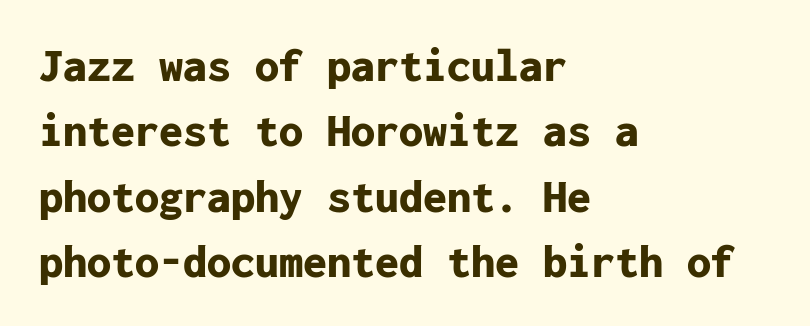
The image shows 48 px bold sans-serif type, upright, monospaced; set left-aligned, normal line spacing (1.36x), normal letter spacing, not underlined; low stroke contrast and a medium x-height.
